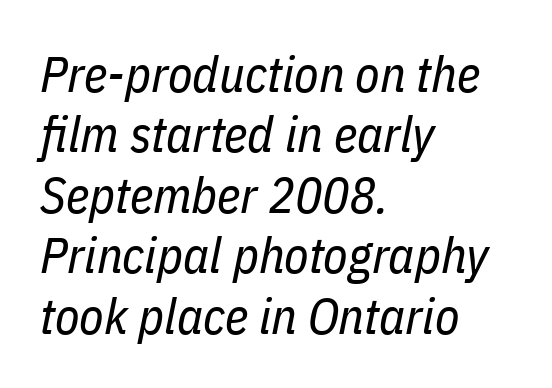
{"italic": "yes", "lean": "right", "slant_degrees": 11, "bold": "no", "weight": "regular", "width": "condensed", "stroke_contrast": "low", "x_height": "medium", "monospaced": "no", "underline": "no", "align": "left", "line_spacing_ratio": 1.21, "letter_spacing": "normal", "letter_spacing_em": 0.0, "glyph_px": 50}
